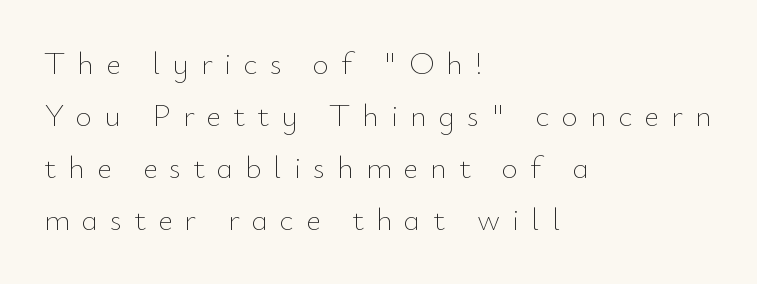
{"italic": "no", "bold": "no", "weight": "thin", "width": "normal", "stroke_contrast": "low", "x_height": "small", "monospaced": "no", "underline": "no", "align": "left", "line_spacing": "normal", "line_spacing_ratio": 1.62, "letter_spacing": "wide", "letter_spacing_em": 0.37, "glyph_px": 32}
